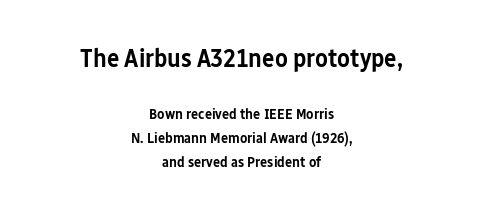
{"italic": "no", "bold": "semi", "underline": "no", "align": "center", "line_spacing": "normal", "line_spacing_ratio": 1.6, "letter_spacing": "normal", "letter_spacing_em": 0.0, "larger_block": "first", "size_ratio": 1.73, "glyph_px": 26}
